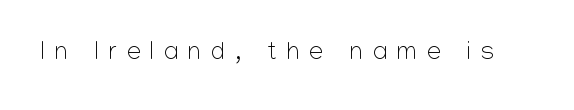
{"italic": "no", "bold": "no", "underline": "no", "letter_spacing": "wide", "letter_spacing_em": 0.4, "glyph_px": 25}
